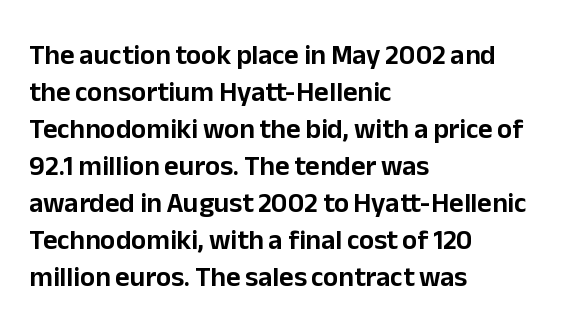
Q: Is the text italic (slanted)? A: No, it is upright.
Q: Is the typeface a serif or a sans-serif typeface? A: Sans-serif.
Q: Is the text underlined? A: No.
Q: How is the paragraph aligned? A: Left-aligned.
Q: Is the spacing between letters normal or unusually wide? A: Normal.
Q: Is the spacing between lines tight, normal or loose? A: Normal.
Q: Width (condensed, normal, or wide)? A: Normal.
Q: Stroke contrast? A: Low.
Q: x-height? A: Medium.
Q: Monospaced? A: No.
